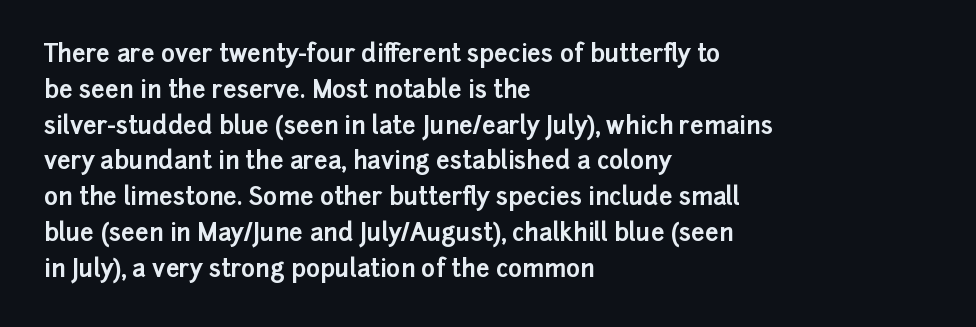
Q: Is the text bold? A: Yes.
Q: Is the text italic (slanted)? A: No, it is upright.
Q: Is the text underlined? A: No.
Q: How is the paragraph aligned? A: Left-aligned.
Q: Is the spacing between letters normal or unusually wide? A: Normal.
Q: Is the spacing between lines tight, normal or loose? A: Normal.
